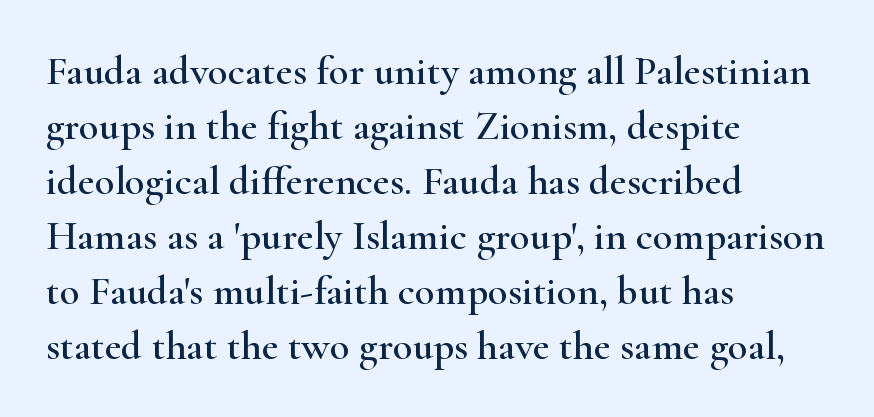
A serif font was chosen for this passage. The text block is weighted toward the left margin, trailing off unevenly rightward. Anything drawn beneath the words? Only blank space. Is there any slant? The stems are plumb. Tracking value appears to be zero — textbook default spacing. This sample keeps an unexceptional amount of space between lines.
